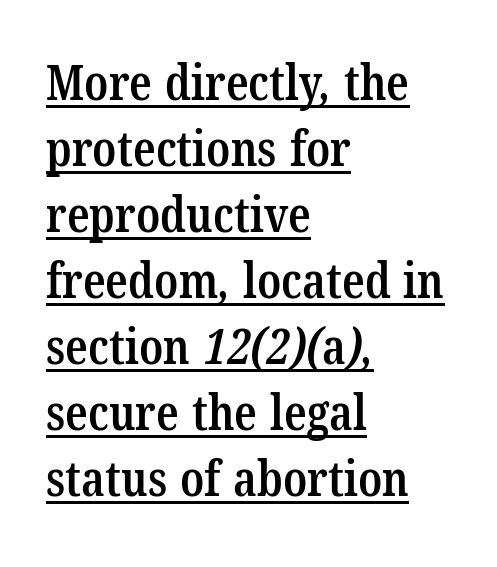
Q: Is the text bold? A: Semi-bold.
Q: Is the typeface a serif or a sans-serif typeface? A: Serif.
Q: Is the text underlined? A: Yes.
Q: How is the paragraph aligned? A: Left-aligned.
Q: Is the spacing between letters normal or unusually wide? A: Normal.
Q: Is the spacing between lines tight, normal or loose? A: Normal.
Q: Width (condensed, normal, or wide)? A: Condensed.
Q: Stroke contrast? A: Low.
Q: x-height? A: Medium.
Q: Monospaced? A: No.
